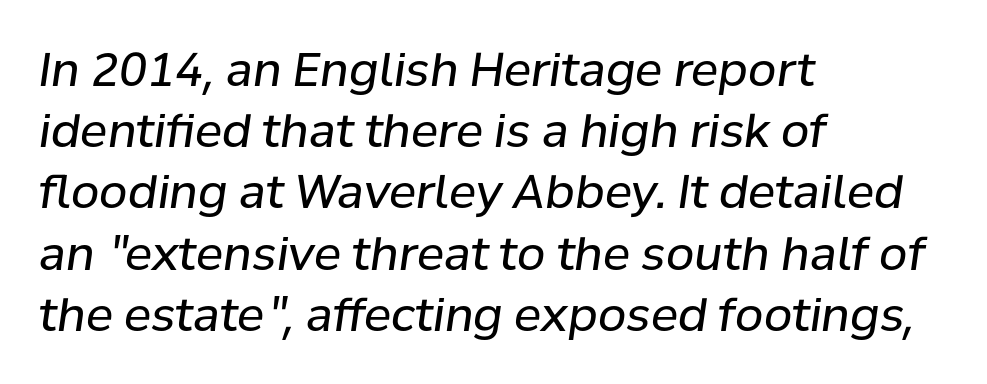
{"italic": "yes", "lean": "right", "slant_degrees": 8, "bold": "no", "weight": "regular", "width": "normal", "stroke_contrast": "low", "x_height": "medium", "monospaced": "no", "underline": "no", "align": "left", "line_spacing": "normal", "line_spacing_ratio": 1.33, "letter_spacing": "normal", "letter_spacing_em": 0.0, "glyph_px": 46}
